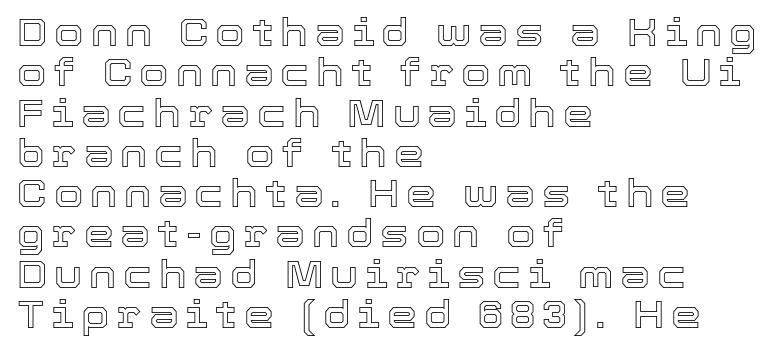
{"italic": "no", "width": "normal", "x_height": "medium", "monospaced": "no", "underline": "no", "align": "left", "line_spacing": "tight", "line_spacing_ratio": 1.06, "glyph_px": 38}
